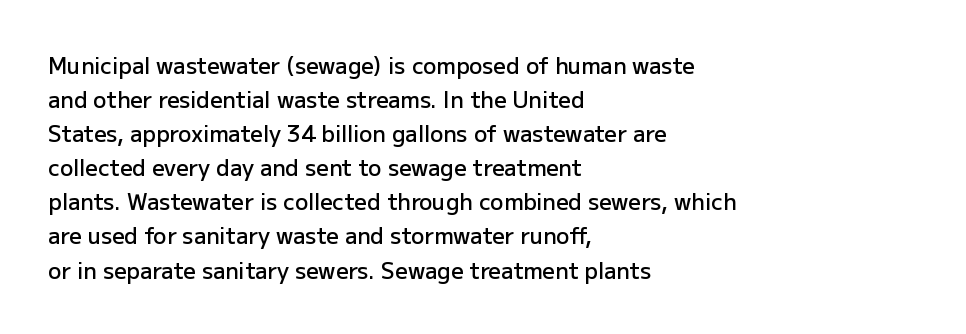
The image shows 22 px text type, upright; set left-aligned, normal line spacing (1.55x), normal letter spacing, not underlined.
